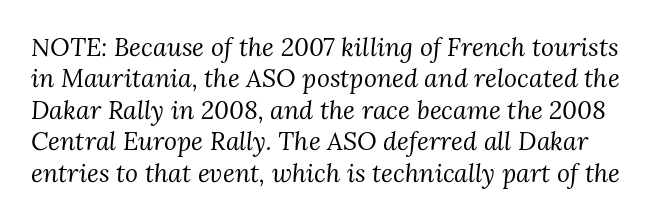
Q: Is the text bold? A: No.
Q: Is the text italic (slanted)? A: Yes, it leans right by about 3 degrees.
Q: Is the text underlined? A: No.
Q: Is the spacing between letters normal or unusually wide? A: Normal.
Q: Is the spacing between lines tight, normal or loose? A: Normal.
